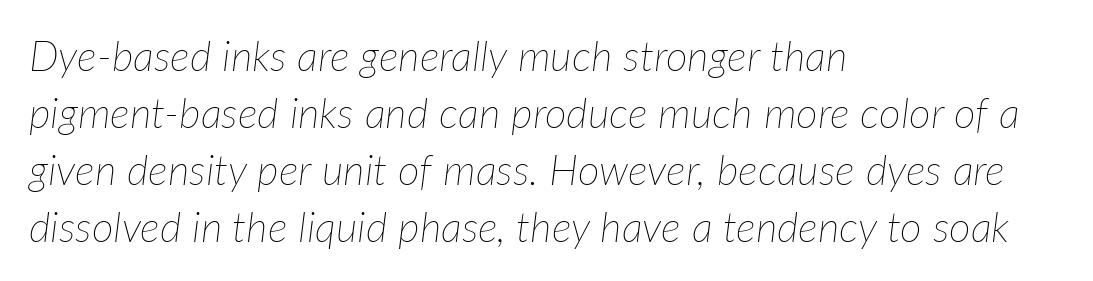
When letters slant like this, we call the style italic. Check under the words: just untouched page. Leftover space on each line is placed entirely after the last word. The font is comparable to plain body text, perhaps lighter. Letter spacing: default. The rendering uses natural spacing where letterforms have individual widths.
